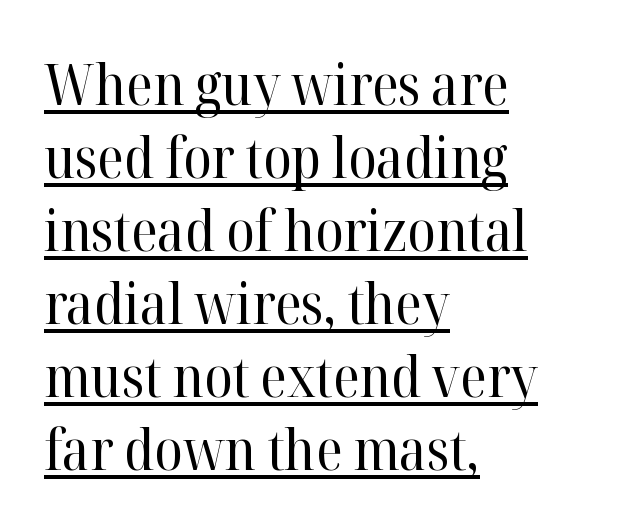
Q: Is the text bold? A: No.
Q: Is the text italic (slanted)? A: No, it is upright.
Q: Is the typeface a serif or a sans-serif typeface? A: Serif.
Q: Is the text underlined? A: Yes.
Q: How is the paragraph aligned? A: Left-aligned.
Q: Is the spacing between letters normal or unusually wide? A: Normal.
Q: Is the spacing between lines tight, normal or loose? A: Normal.
Q: Width (condensed, normal, or wide)? A: Normal.
Q: Stroke contrast? A: High.
Q: x-height? A: Medium.
Q: Monospaced? A: No.
